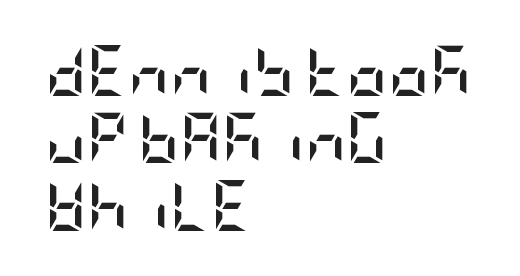
This block has exactly the height ordinary leading produces. The glyphs in this specimen are sans serif. Visually the block forms a straight wall on the left and a jagged coastline on the right. Unlike italic type, these characters show no tilt at all.
